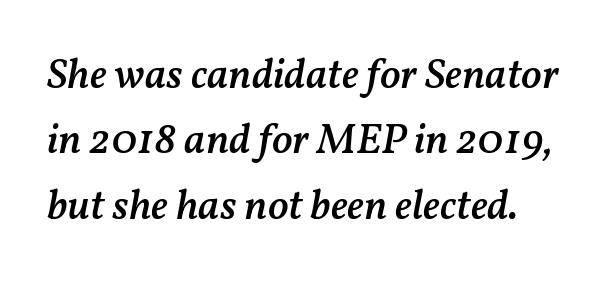
The image shows 43 px semibold type, italic (leaning right); set normal line spacing (1.52x), normal letter spacing, not underlined; medium stroke contrast and a medium x-height.
